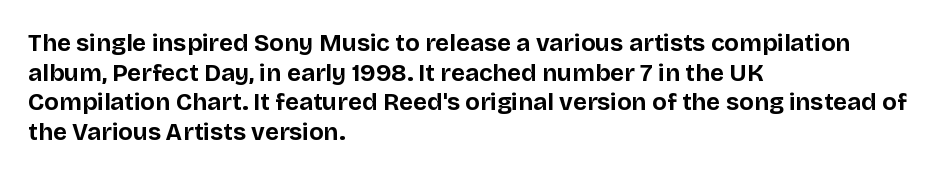
The image shows 24 px bold type, upright; set left-aligned, line spacing 1.23x, normal letter spacing, not underlined.
